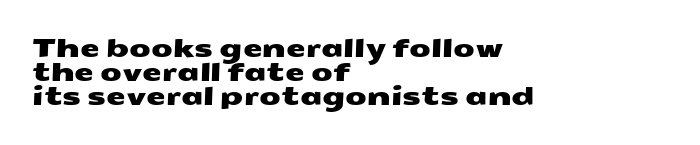
Q: Is the text underlined? A: No.
Q: How is the paragraph aligned? A: Left-aligned.
Q: Is the spacing between letters normal or unusually wide? A: Normal.
Q: Is the spacing between lines tight, normal or loose? A: Tight.
